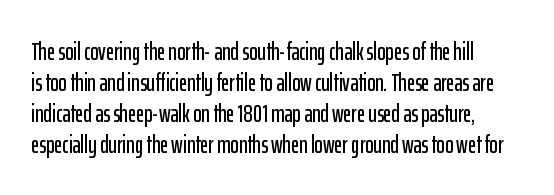
The image shows 25 px text type, upright; set left-aligned, line spacing 1.24x, normal letter spacing, not underlined.
